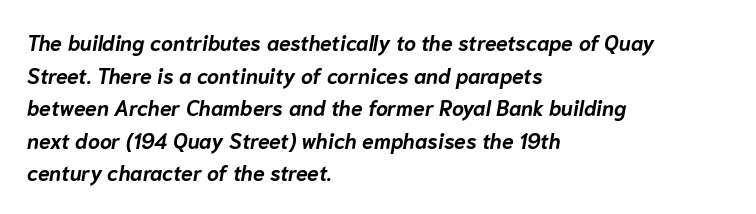
The image shows 21 px bold type, italic (leaning right); set left-aligned, normal line spacing (1.55x), normal letter spacing, not underlined.
